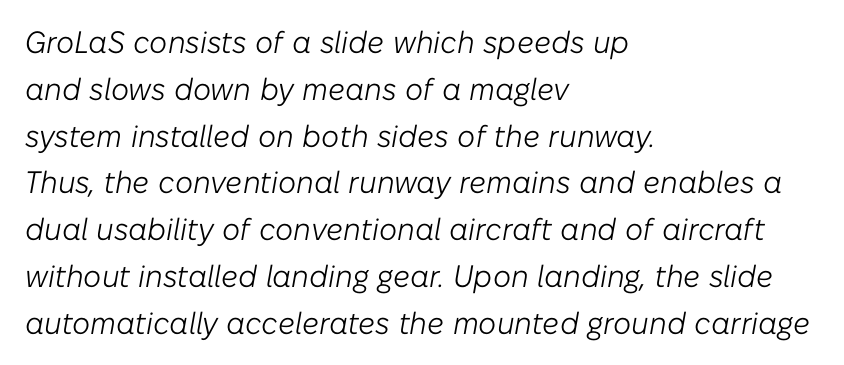
A student would call this left alignment; a typographer would say flush left, rag right. The glyphs look as if they've been sheared to an angle. A typesetter would call this leading conventional body-copy spacing. Caption: face not bold, strokes unweighted. The gap between lines stays unmarked.
